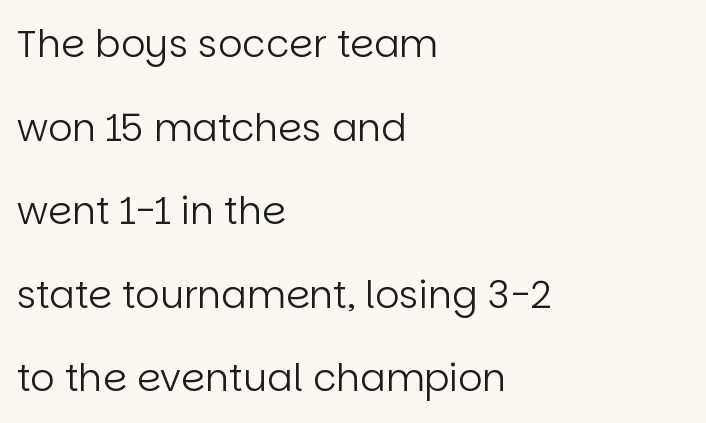
The paragraph has a hard left edge and a soft right edge. The face looks like a standard text weight, possibly lighter. Just letters on the line, the space beneath them empty. The rendering uses a large line-height, opening up the rows. The glyphs in this specimen are sans serif.
